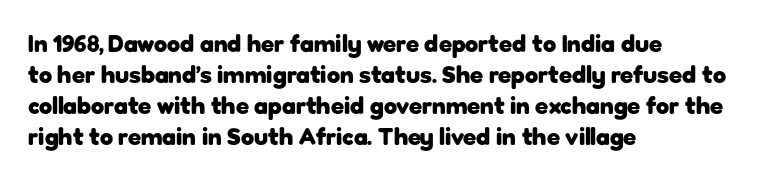
The image shows 24 px bold type, upright; set left-aligned, normal line spacing (1.29x), normal letter spacing, not underlined.
